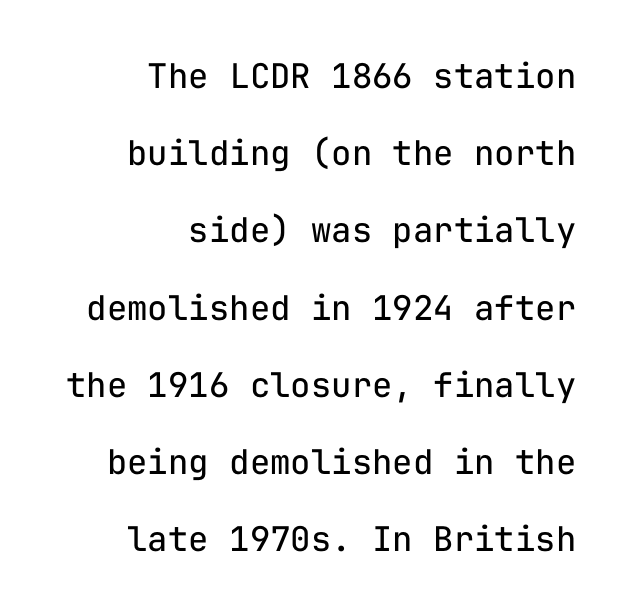
Q: Is the text bold? A: No.
Q: Is the text italic (slanted)? A: No, it is upright.
Q: Is the typeface a serif or a sans-serif typeface? A: Sans-serif.
Q: Is the text underlined? A: No.
Q: How is the paragraph aligned? A: Right-aligned.
Q: Is the spacing between letters normal or unusually wide? A: Normal.
Q: Is the spacing between lines tight, normal or loose? A: Loose.
Q: Width (condensed, normal, or wide)? A: Normal.
Q: Stroke contrast? A: Low.
Q: x-height? A: Medium.
Q: Monospaced? A: Yes.
